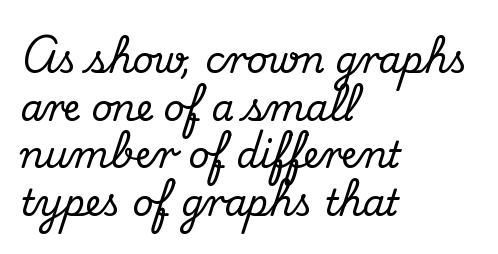
Q: Is the text italic (slanted)? A: Yes.
Q: Is the typeface a serif or a sans-serif typeface? A: Serif.
Q: Is the text underlined? A: No.
Q: How is the paragraph aligned? A: Left-aligned.
Q: Is the spacing between letters normal or unusually wide? A: Normal.
Q: Is the spacing between lines tight, normal or loose? A: Normal.
Q: Width (condensed, normal, or wide)? A: Normal.
Q: Stroke contrast? A: Medium.
Q: x-height? A: Small.
Q: Monospaced? A: No.
